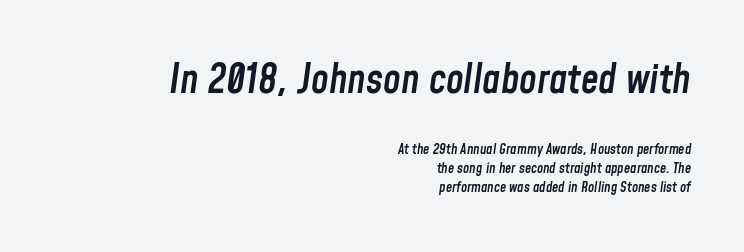
Looks like regular typesetting: each glyph gets only the width it needs. The glyphs have the mass of a demibold cut, below bold. Where is the straight margin? On the right. Rendered with sloped, italic letterforms. Nobody drew a line under any word here.
